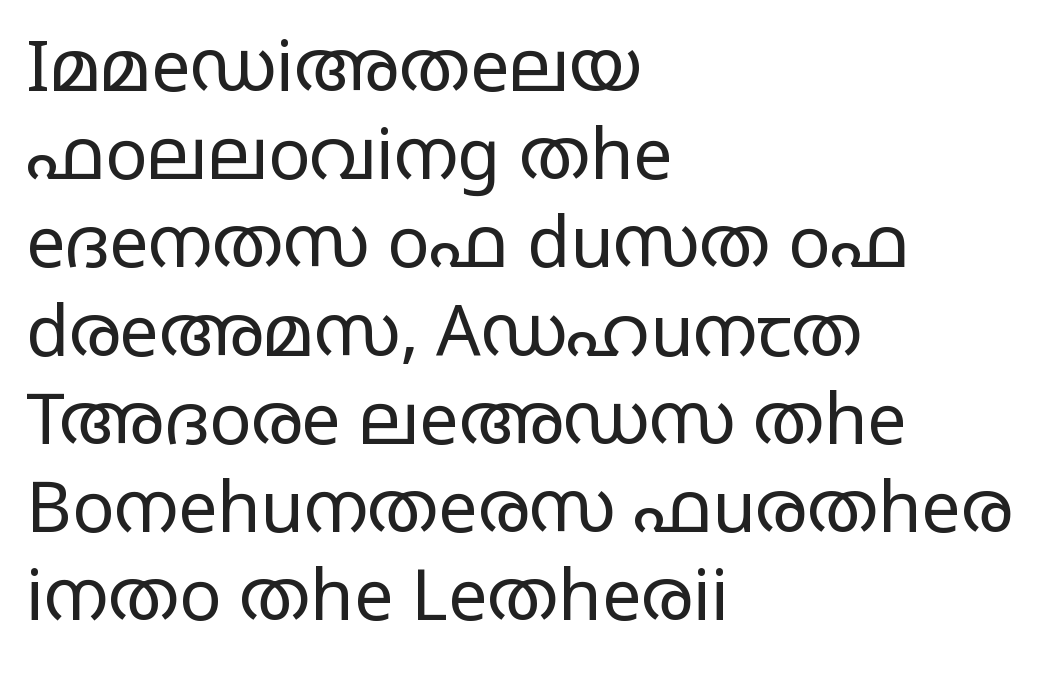
The image shows 70 px regular-weight, wide sans-serif type, upright; set left-aligned, normal line spacing (1.26x), normal letter spacing, not underlined; low stroke contrast and a large x-height.
